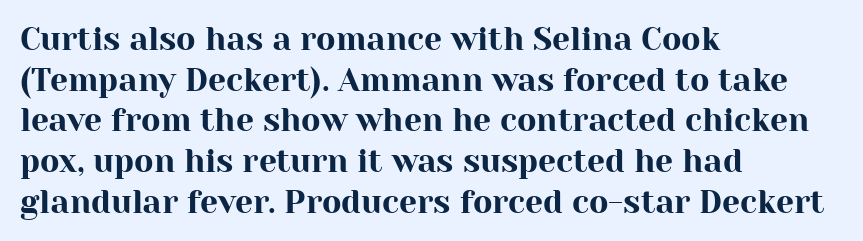
{"serif": "yes", "italic": "no", "width": "normal", "stroke_contrast": "high", "x_height": "medium", "monospaced": "no", "underline": "no", "align": "left", "line_spacing": "normal", "line_spacing_ratio": 1.27, "letter_spacing": "normal", "letter_spacing_em": 0.0, "glyph_px": 32}
